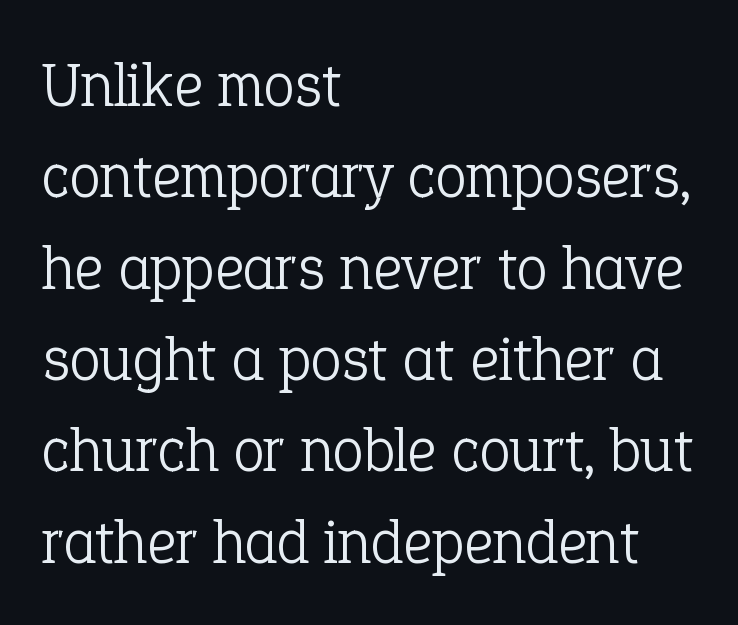
{"serif": "yes", "italic": "no", "bold": "no", "weight": "light", "width": "normal", "stroke_contrast": "low", "x_height": "medium", "monospaced": "no", "underline": "no", "align": "left", "line_spacing": "normal", "line_spacing_ratio": 1.45, "letter_spacing": "normal", "letter_spacing_em": 0.0, "glyph_px": 63}
